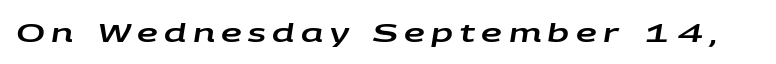
Letter spacing: wide. Observe the lean: these are italic letterforms. Letters rest on an invisible, unmarked baseline.
